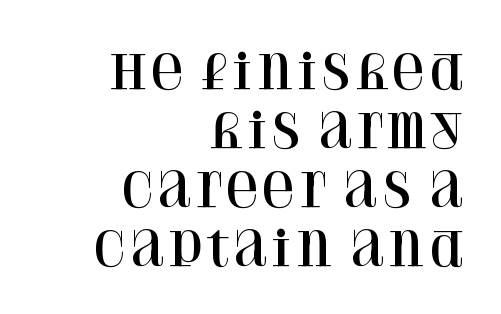
The line-height multiplier appears to be the usual default. You could not count columns in this text — the font is proportionally spaced. This is the regular roman posture of the typeface. Right-aligned paragraph, ragged on the left. This sample uses a serif face. Short note: letters normally spaced.
